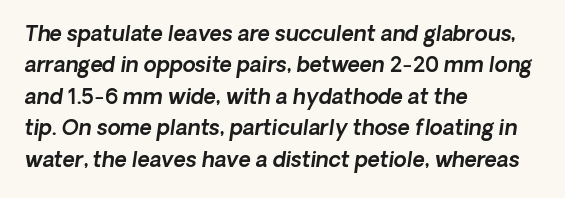
The image shows 21 px text type; set left-aligned, normal line spacing (1.5x), normal letter spacing, not underlined.
